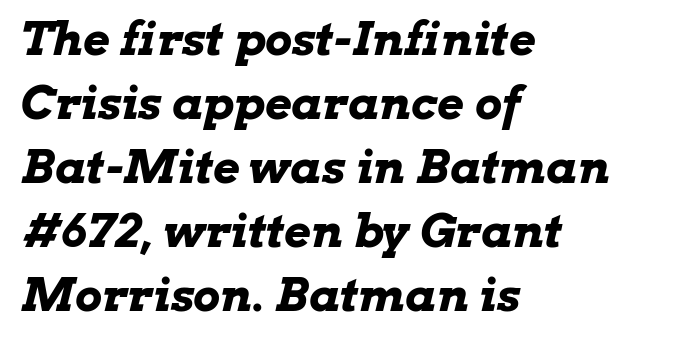
The type is set solid horizontally, with unmodified tracking. Is this a fixed-width face? No — the glyphs have proportional, varying widths. The glyphs have the mass of a bold cut. Vertical spacing — default. Tall strokes in this sample are angled rather than plumb. Decoration check: the copy has no underline.
